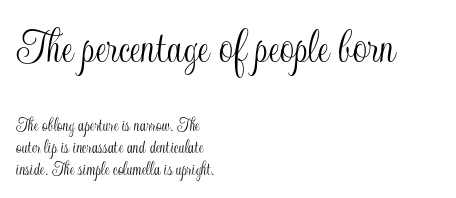
{"width": "condensed", "x_height": "small", "monospaced": "no", "underline": "no", "align": "left", "line_spacing": "tight", "line_spacing_ratio": 1.1, "letter_spacing": "normal", "letter_spacing_em": 0.0, "larger_block": "first", "size_ratio": 2.55, "glyph_px": 51}
